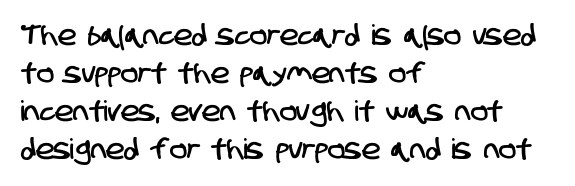
Q: Is the typeface a serif or a sans-serif typeface? A: Sans-serif.
Q: Is the text underlined? A: No.
Q: How is the paragraph aligned? A: Left-aligned.
Q: Is the spacing between letters normal or unusually wide? A: Normal.
Q: Is the spacing between lines tight, normal or loose? A: Normal.
Q: Width (condensed, normal, or wide)? A: Condensed.
Q: Stroke contrast? A: Low.
Q: x-height? A: Large.
Q: Monospaced? A: No.
